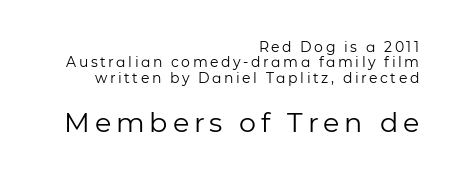
{"italic": "no", "bold": "no", "underline": "no", "align": "right", "line_spacing": "tight", "line_spacing_ratio": 1.09, "larger_block": "second", "size_ratio": 1.93, "glyph_px": 27}
